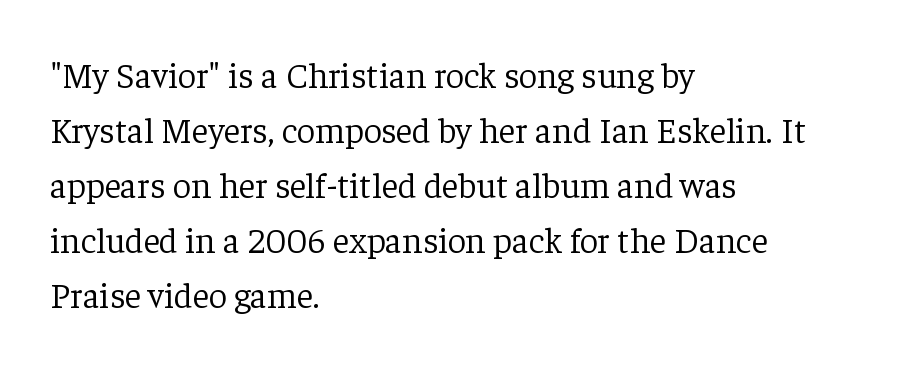
{"serif": "yes", "italic": "no", "bold": "no", "weight": "light", "width": "normal", "stroke_contrast": "low", "x_height": "medium", "monospaced": "no", "underline": "no", "align": "left", "line_spacing": "normal", "line_spacing_ratio": 1.53, "letter_spacing": "normal", "letter_spacing_em": 0.0, "glyph_px": 36}
